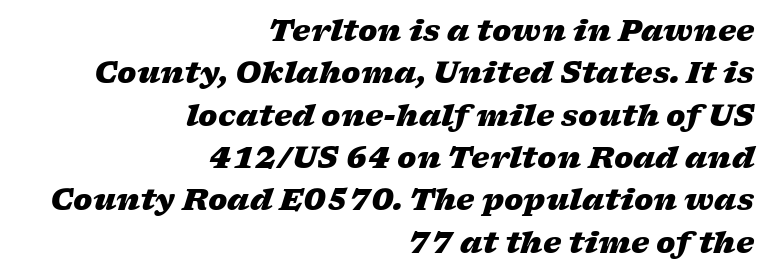
Italic? Definitely — the glyphs are oblique. The paragraph shown leans on its right margin. The string is rendered with underlining switched off. The sample has been set heavy, in full bold. Normally led — the rows are evenly, conventionally spaced. Note the varied advance widths — an 'i' is clearly narrower than an 'm'.
